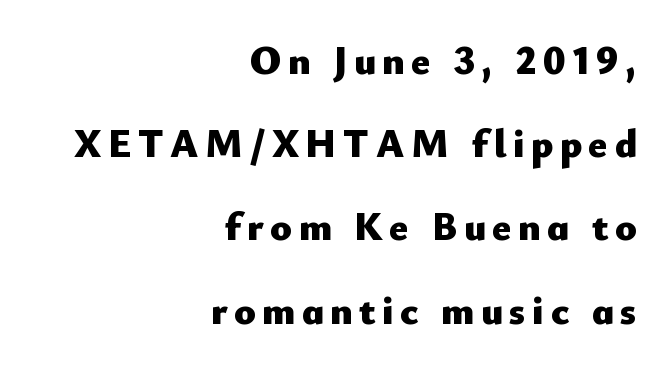
Q: Is the text bold? A: Yes.
Q: Is the text italic (slanted)? A: No, it is upright.
Q: Is the typeface a serif or a sans-serif typeface? A: Sans-serif.
Q: Is the text underlined? A: No.
Q: How is the paragraph aligned? A: Right-aligned.
Q: Is the spacing between lines tight, normal or loose? A: Loose.
Q: Width (condensed, normal, or wide)? A: Normal.
Q: Stroke contrast? A: Low.
Q: x-height? A: Small.
Q: Monospaced? A: No.
